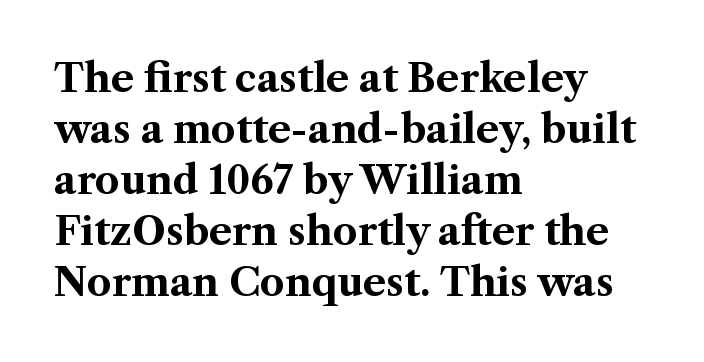
{"serif": "yes", "italic": "no", "bold": "yes", "weight": "bold", "width": "normal", "stroke_contrast": "medium", "x_height": "medium", "monospaced": "no", "underline": "no", "align": "left", "line_spacing": "normal", "line_spacing_ratio": 1.31, "letter_spacing": "normal", "letter_spacing_em": 0.0, "glyph_px": 39}
